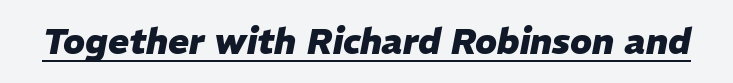
Q: Is the text bold? A: Yes.
Q: Is the text italic (slanted)? A: Yes, it leans right by about 11 degrees.
Q: Is the text underlined? A: Yes.
Q: Is the spacing between letters normal or unusually wide? A: Normal.
Q: Width (condensed, normal, or wide)? A: Normal.
Q: Stroke contrast? A: Low.
Q: x-height? A: Medium.
Q: Monospaced? A: No.
